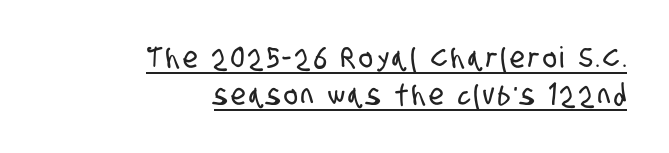
Q: Is the typeface a serif or a sans-serif typeface? A: Sans-serif.
Q: Is the text underlined? A: Yes.
Q: How is the paragraph aligned? A: Right-aligned.
Q: Is the spacing between lines tight, normal or loose? A: Normal.
Q: Width (condensed, normal, or wide)? A: Condensed.
Q: Stroke contrast? A: Low.
Q: x-height? A: Large.
Q: Monospaced? A: No.
